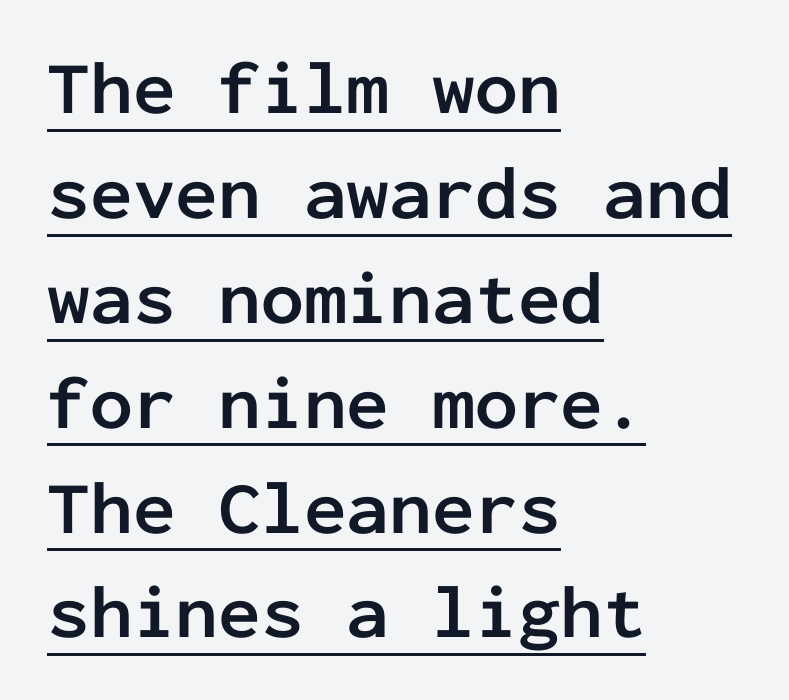
The image shows 76 px semibold sans-serif type, upright, monospaced; set left-aligned, normal line spacing (1.38x), normal letter spacing, underlined; low stroke contrast and a medium x-height.
